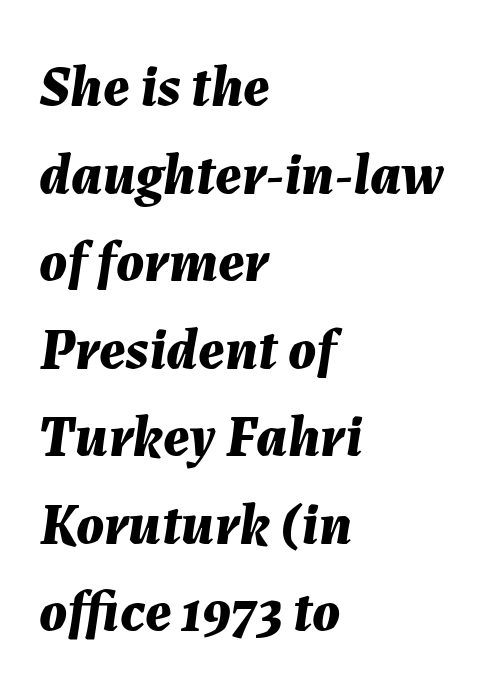
The image shows 58 px bold type, italic (leaning right); set left-aligned, normal line spacing (1.51x), normal letter spacing, not underlined; medium stroke contrast and a medium x-height.
